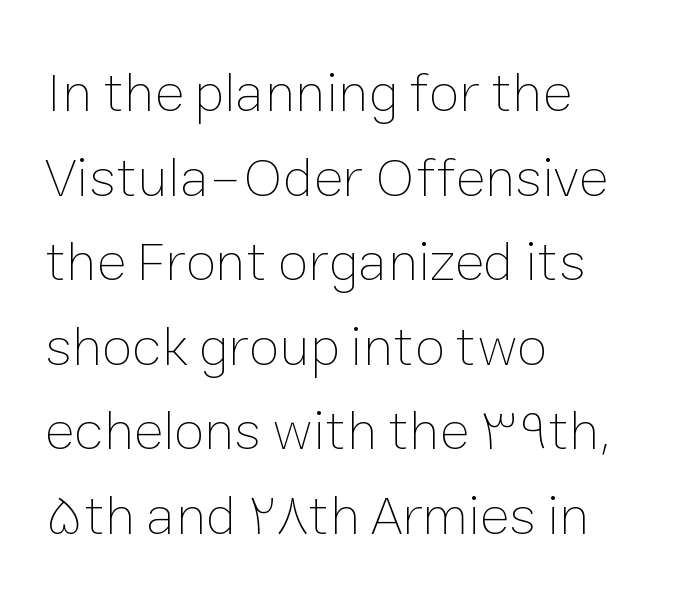
Q: Is the text bold? A: No.
Q: Is the text italic (slanted)? A: No, it is upright.
Q: Is the text underlined? A: No.
Q: How is the paragraph aligned? A: Left-aligned.
Q: Is the spacing between letters normal or unusually wide? A: Normal.
Q: Is the spacing between lines tight, normal or loose? A: Normal.
Q: Width (condensed, normal, or wide)? A: Normal.
Q: Stroke contrast? A: Low.
Q: x-height? A: Medium.
Q: Monospaced? A: No.
